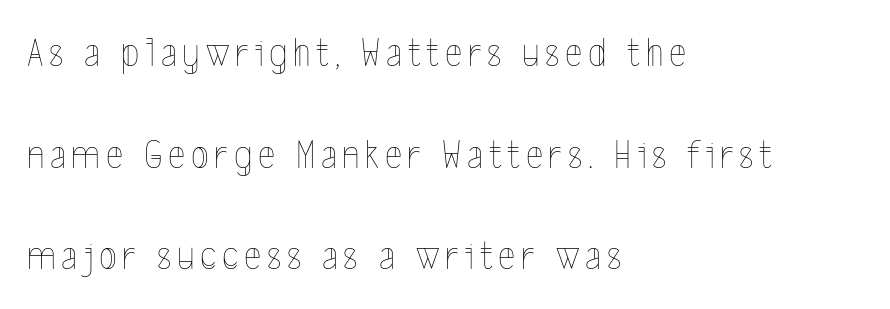
{"italic": "no", "bold": "no", "weight": "thin", "width": "condensed", "x_height": "medium", "monospaced": "no", "underline": "no", "align": "left", "line_spacing": "loose", "line_spacing_ratio": 2.48, "glyph_px": 41}
